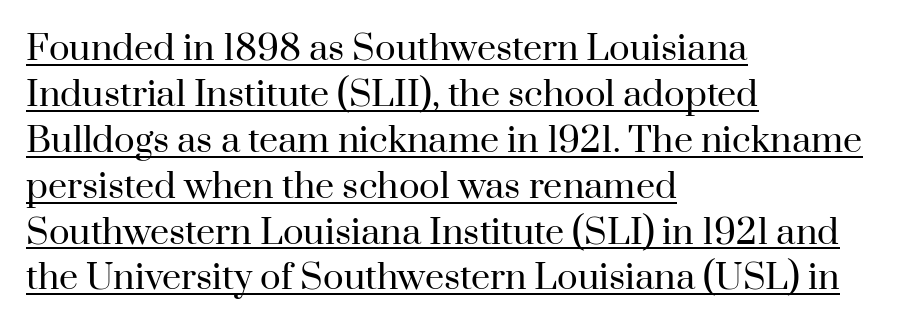
This sample has the flowing, uneven cadence of proportional lettering. The tracking reads as untouched default to a designer's eye. A serif font was chosen for this passage. All the whitespace from short lines collects on the right.
